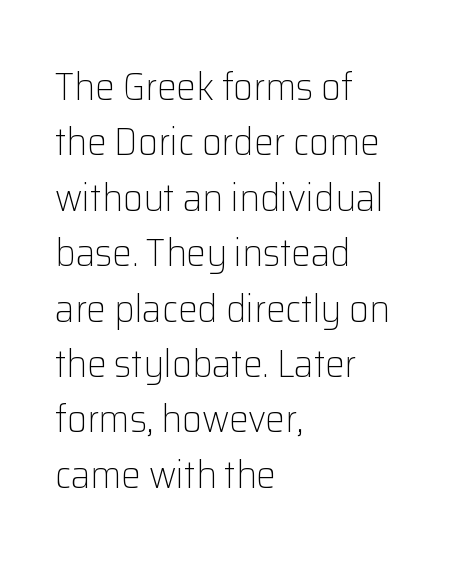
The lines in this sample share a left origin and differ only in where they stop. On a weight scale, this lands at 450 or below. No italicization has been applied; the sample stays upright. Regular leading.
